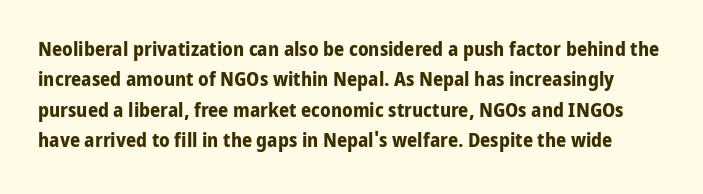
{"italic": "no", "bold": "yes", "underline": "no", "line_spacing": "normal", "line_spacing_ratio": 1.52, "letter_spacing": "normal", "letter_spacing_em": 0.0, "glyph_px": 20}
